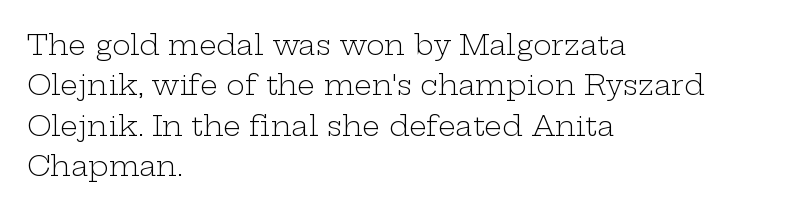
{"serif": "yes", "italic": "no", "bold": "no", "weight": "light", "width": "wide", "stroke_contrast": "low", "x_height": "medium", "monospaced": "no", "underline": "no", "align": "left", "line_spacing": "normal", "line_spacing_ratio": 1.44, "letter_spacing": "normal", "letter_spacing_em": 0.0, "glyph_px": 28}
